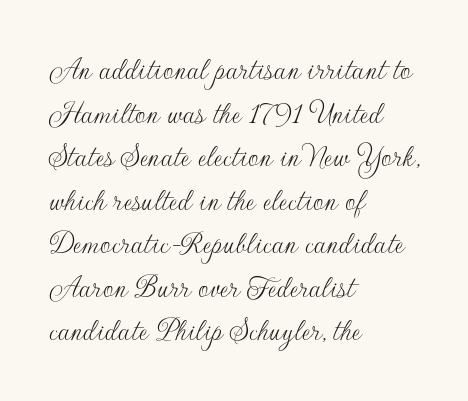
Q: Is the text bold? A: No.
Q: Is the text italic (slanted)? A: Yes.
Q: Is the typeface a serif or a sans-serif typeface? A: Sans-serif.
Q: Is the text underlined? A: No.
Q: How is the paragraph aligned? A: Left-aligned.
Q: Is the spacing between letters normal or unusually wide? A: Normal.
Q: Is the spacing between lines tight, normal or loose? A: Normal.
Q: Width (condensed, normal, or wide)? A: Normal.
Q: Stroke contrast? A: Low.
Q: x-height? A: Small.
Q: Monospaced? A: No.
